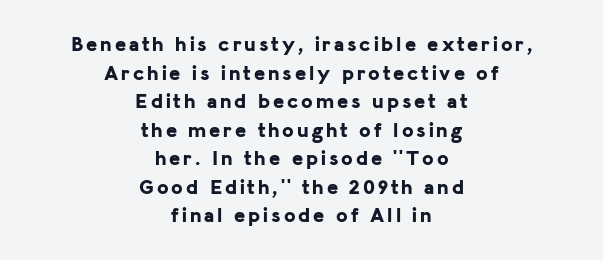
The image shows 21 px bold type, upright; set centered, normal line spacing (1.36x), not underlined.
